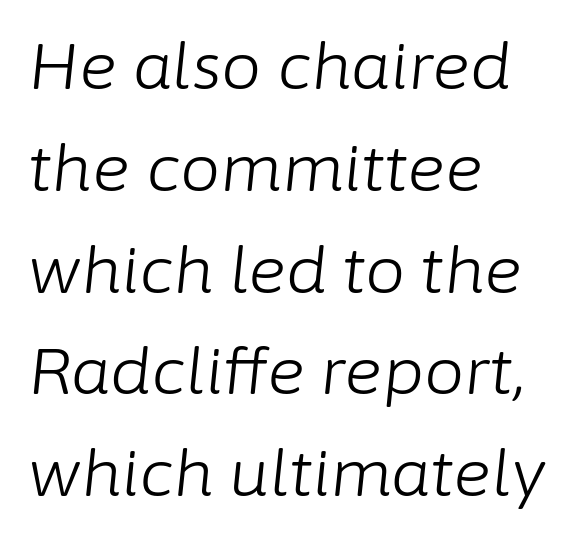
Q: Is the text bold? A: No.
Q: Is the text italic (slanted)? A: Yes, it leans right by about 6 degrees.
Q: Is the text underlined? A: No.
Q: How is the paragraph aligned? A: Left-aligned.
Q: Is the spacing between letters normal or unusually wide? A: Normal.
Q: Is the spacing between lines tight, normal or loose? A: Normal.
Q: Width (condensed, normal, or wide)? A: Normal.
Q: Stroke contrast? A: Low.
Q: x-height? A: Medium.
Q: Monospaced? A: No.
